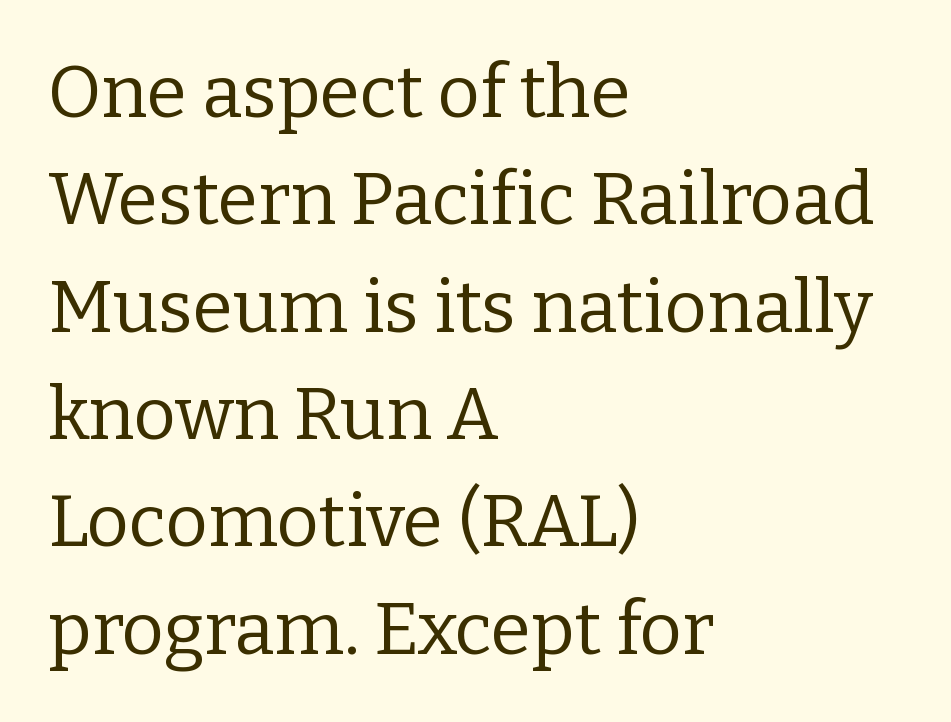
{"serif": "yes", "italic": "no", "bold": "no", "weight": "regular", "width": "normal", "stroke_contrast": "low", "x_height": "medium", "monospaced": "no", "underline": "no", "align": "left", "line_spacing": "normal", "line_spacing_ratio": 1.47, "letter_spacing": "normal", "letter_spacing_em": 0.0, "glyph_px": 73}
